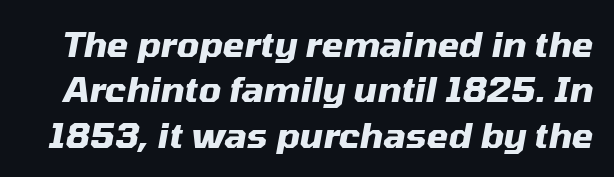
{"italic": "yes", "lean": "right", "slant_degrees": 10, "bold": "yes", "weight": "heavy", "width": "normal", "stroke_contrast": "medium", "x_height": "medium", "monospaced": "no", "underline": "no", "line_spacing": "normal", "line_spacing_ratio": 1.3, "letter_spacing": "normal", "letter_spacing_em": 0.0, "glyph_px": 35}
